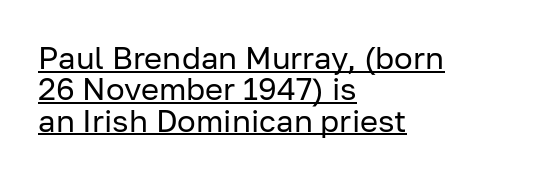
{"serif": "no", "italic": "no", "bold": "no", "weight": "regular", "width": "normal", "stroke_contrast": "low", "x_height": "medium", "monospaced": "no", "underline": "yes", "align": "left", "line_spacing": "tight", "line_spacing_ratio": 1.01, "letter_spacing": "normal", "letter_spacing_em": 0.0, "glyph_px": 31}
